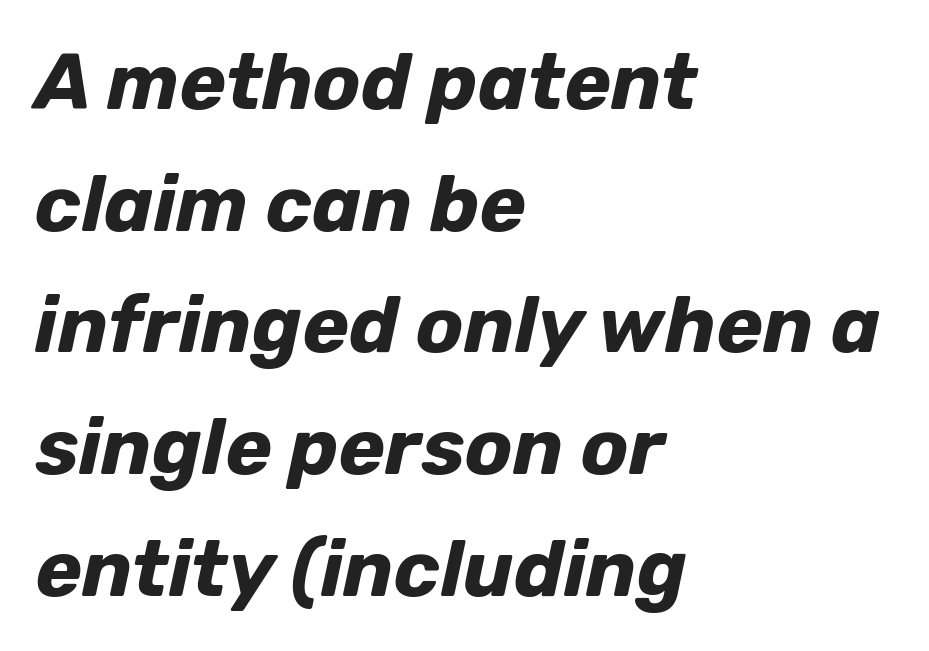
{"italic": "yes", "lean": "right", "slant_degrees": 12, "bold": "yes", "weight": "bold", "width": "normal", "stroke_contrast": "low", "x_height": "medium", "monospaced": "no", "underline": "no", "align": "left", "line_spacing": "normal", "line_spacing_ratio": 1.54, "letter_spacing": "normal", "letter_spacing_em": 0.0, "glyph_px": 79}
